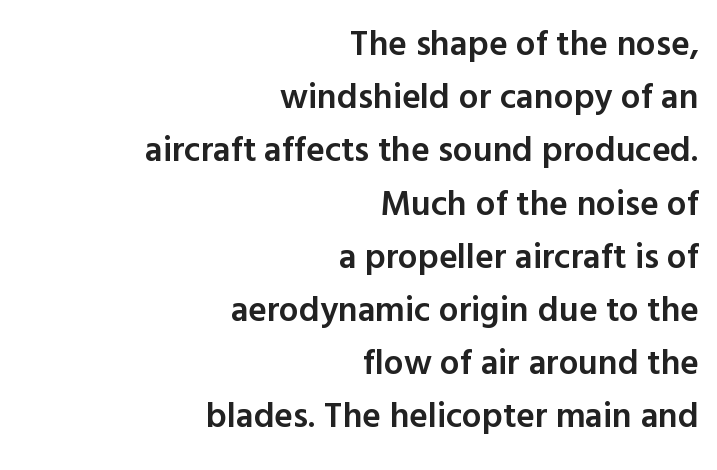
Q: Is the text bold? A: Semi-bold.
Q: Is the text italic (slanted)? A: No, it is upright.
Q: Is the typeface a serif or a sans-serif typeface? A: Sans-serif.
Q: Is the text underlined? A: No.
Q: How is the paragraph aligned? A: Right-aligned.
Q: Is the spacing between letters normal or unusually wide? A: Normal.
Q: Is the spacing between lines tight, normal or loose? A: Normal.
Q: Width (condensed, normal, or wide)? A: Normal.
Q: x-height? A: Medium.
Q: Monospaced? A: No.
